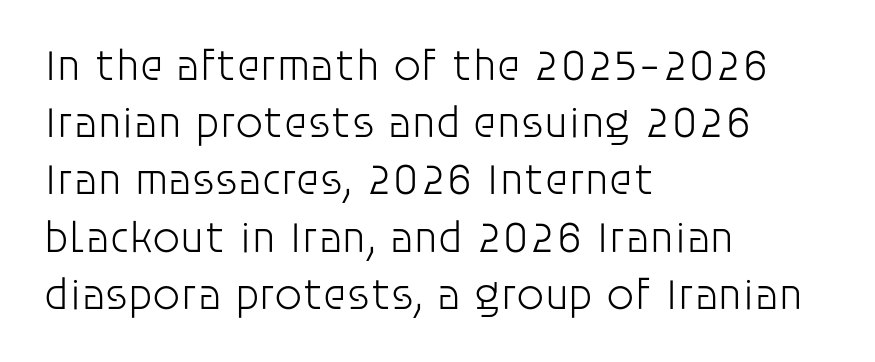
The image shows 44 px light sans-serif type, upright; set left-aligned, normal line spacing (1.3x), normal letter spacing, not underlined; low stroke contrast and a large x-height.
